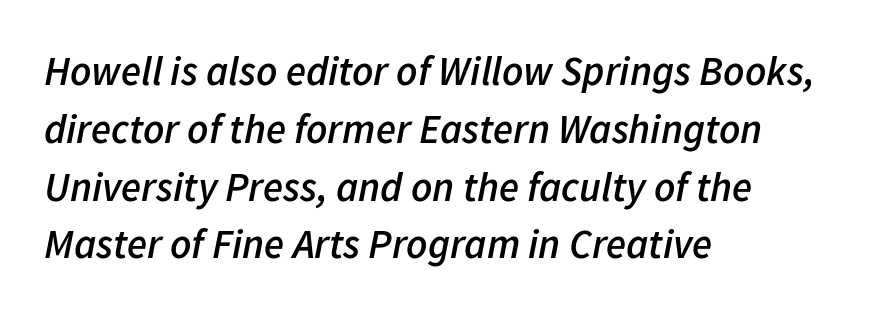
{"italic": "yes", "lean": "right", "slant_degrees": 11, "bold": "semi", "weight": "semibold", "width": "normal", "stroke_contrast": "low", "x_height": "medium", "monospaced": "no", "underline": "no", "align": "left", "line_spacing": "normal", "line_spacing_ratio": 1.41, "letter_spacing": "normal", "letter_spacing_em": 0.0, "glyph_px": 41}
